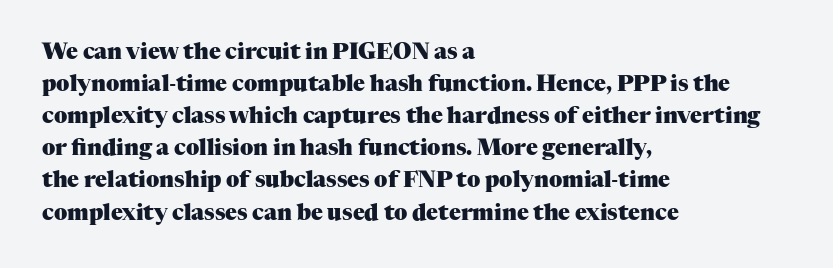
These lines were composed using upright roman letters. Bare-footed words on every line. The vertical gap from one line to the next is medium. Leftover space on each line is placed entirely after the last word. The line texture is even and compact thanks to regular tracking.
